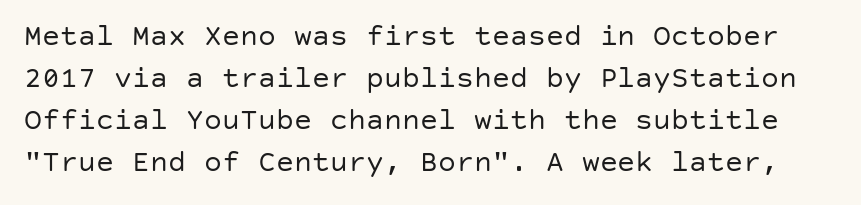
Q: Is the text bold? A: No.
Q: Is the text italic (slanted)? A: No, it is upright.
Q: Is the typeface a serif or a sans-serif typeface? A: Sans-serif.
Q: Is the text underlined? A: No.
Q: Is the spacing between letters normal or unusually wide? A: Normal.
Q: Is the spacing between lines tight, normal or loose? A: Normal.
Q: Width (condensed, normal, or wide)? A: Normal.
Q: Stroke contrast? A: Low.
Q: x-height? A: Large.
